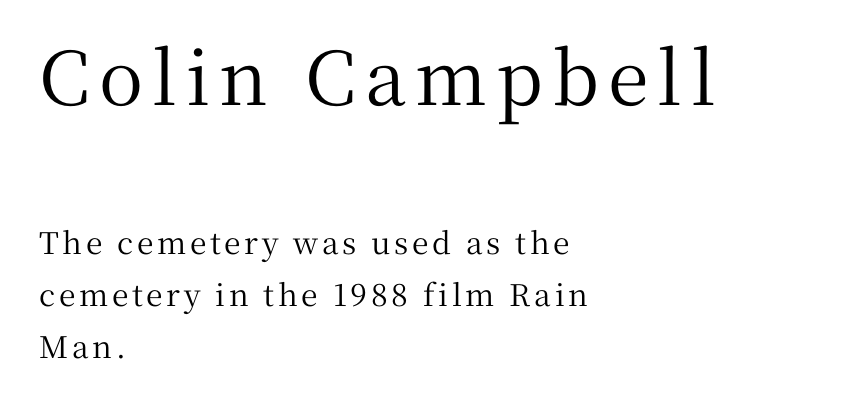
{"serif": "yes", "italic": "no", "width": "normal", "stroke_contrast": "medium", "x_height": "medium", "monospaced": "no", "underline": "no", "align": "left", "line_spacing_ratio": 1.74, "larger_block": "first", "size_ratio": 2.47, "glyph_px": 74}
